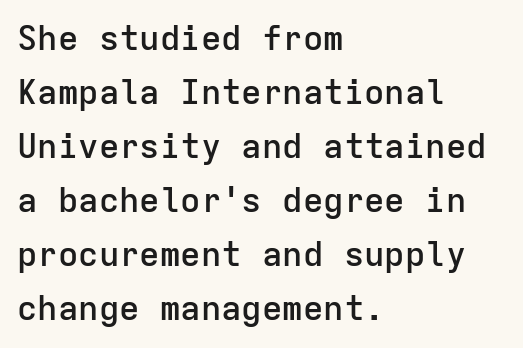
In terms of weight, the rendering is demibold, just under bold. Words float on clear page, feet unadorned. Look at the tracking — it's just the regular setting, nothing added. Is there much room between lines? A standard amount, neither cramped nor airy. Examine the stroke ends and you'll find no serifs. The specimen reads as upright at a glance.
